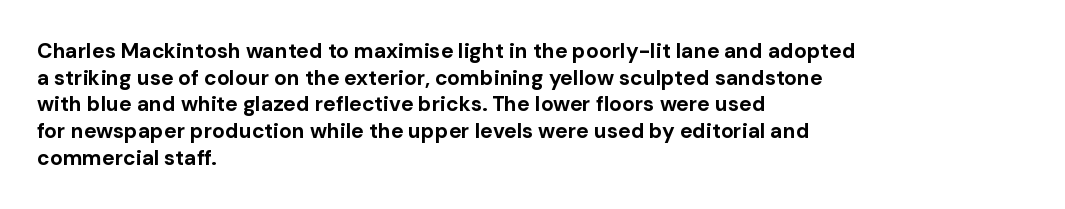
Honestly, the row spacing looks completely unremarkable. Posture: upright roman. Plenty of ink on the page — the face is bold. Typeset ragged right — the left edge is the straight one.
